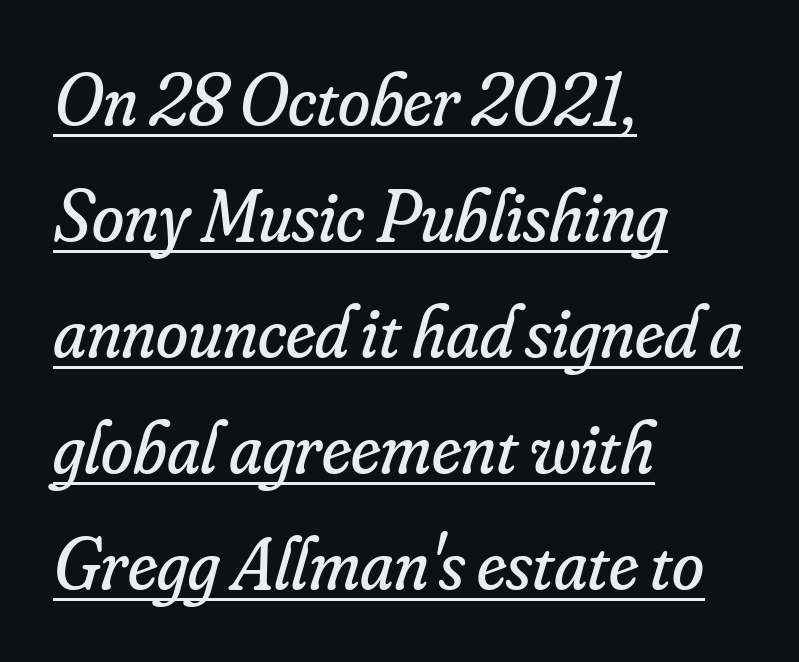
Q: Is the text bold? A: No.
Q: Is the text italic (slanted)? A: Yes, it leans right by about 16 degrees.
Q: Is the typeface a serif or a sans-serif typeface? A: Serif.
Q: Is the text underlined? A: Yes.
Q: How is the paragraph aligned? A: Left-aligned.
Q: Is the spacing between letters normal or unusually wide? A: Normal.
Q: Is the spacing between lines tight, normal or loose? A: Normal.
Q: Width (condensed, normal, or wide)? A: Normal.
Q: Stroke contrast? A: Low.
Q: x-height? A: Small.
Q: Monospaced? A: No.
